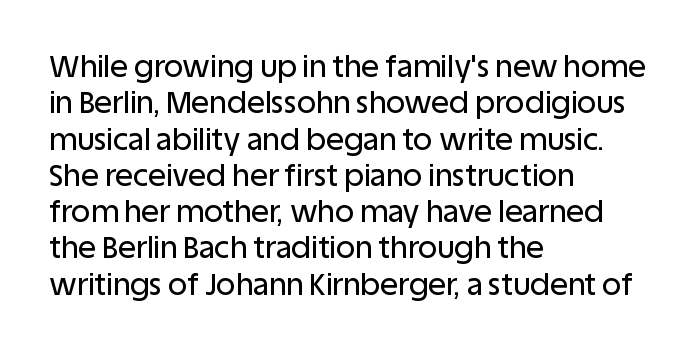
The image shows 30 px sans-serif type, upright; set left-aligned, line spacing 1.21x, normal letter spacing, not underlined; low stroke contrast and a large x-height.
